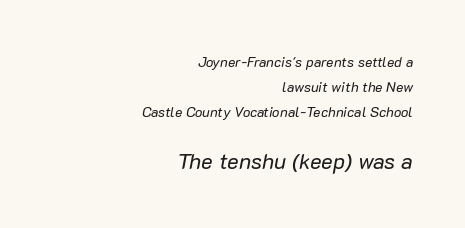
{"italic": "yes", "lean": "right", "slant_degrees": 10, "bold": "no", "underline": "no", "align": "right", "line_spacing_ratio": 1.8, "letter_spacing": "normal", "letter_spacing_em": 0.0, "larger_block": "second", "size_ratio": 1.57, "glyph_px": 22}
